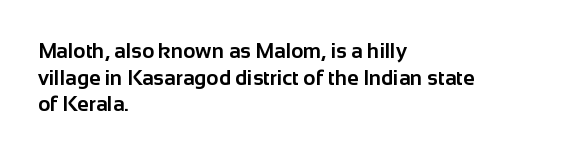
{"italic": "no", "bold": "yes", "underline": "no", "align": "left", "line_spacing": "normal", "line_spacing_ratio": 1.27, "letter_spacing": "normal", "letter_spacing_em": 0.0, "glyph_px": 21}
